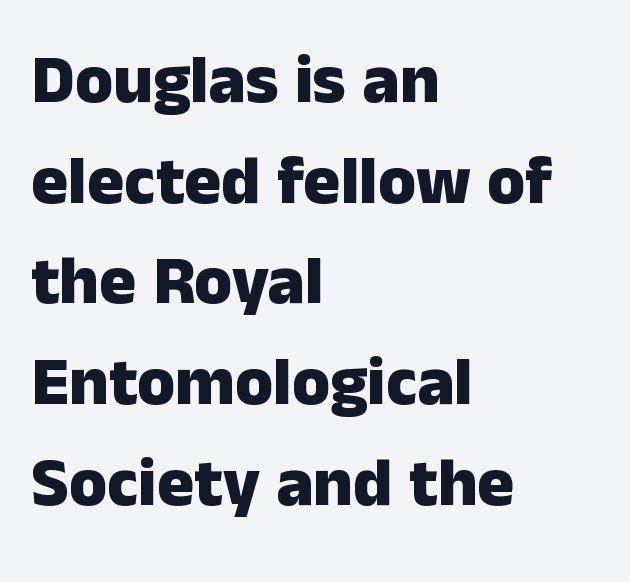
A normal amount of white space separates one row of letters from the next. Heavy, bold letterforms. The text was rendered using a sans face with plain stroke endings. The letters advance in unequal steps, a hallmark of proportional type.
